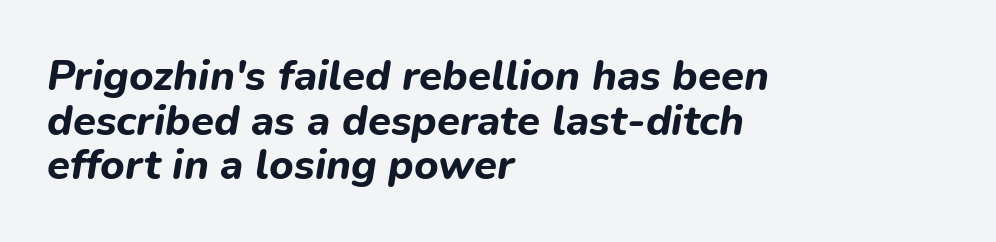
{"italic": "yes", "lean": "right", "slant_degrees": 9, "bold": "yes", "weight": "bold", "width": "normal", "stroke_contrast": "low", "x_height": "medium", "monospaced": "no", "underline": "no", "align": "left", "line_spacing": "tight", "line_spacing_ratio": 1.06, "letter_spacing": "normal", "letter_spacing_em": 0.0, "glyph_px": 42}
